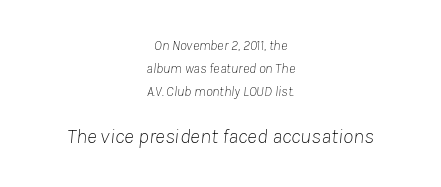
The passage shown has conventional tracking throughout. The rendering uses a moderate line-height, typical for paragraphs. A student would call this center alignment; a typographer would say set centered. A clean baseline with only descenders dipping below it.
